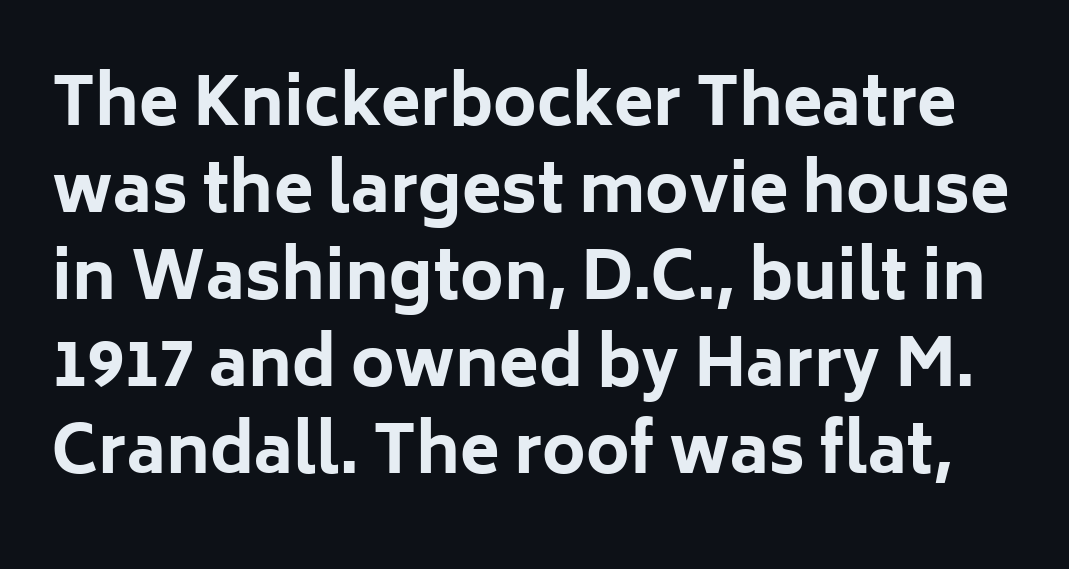
Grotesque or geometric, the face here clearly has no serifs. Just letters on the line, the space beneath them empty. Set as a true bold cut, around the 700 mark. The passage shown has conventional tracking throughout. You could not count columns in this text — the font is proportionally spaced.
